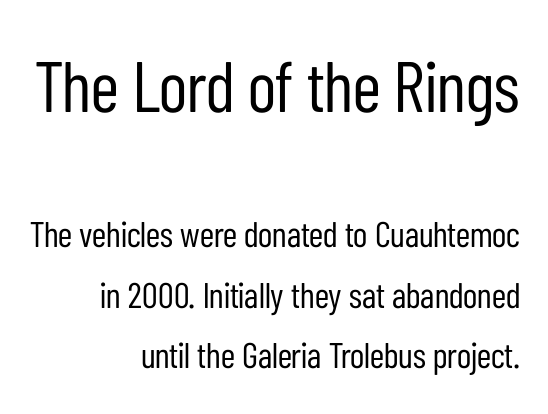
{"serif": "no", "italic": "no", "bold": "no", "weight": "regular", "width": "condensed", "stroke_contrast": "low", "x_height": "medium", "monospaced": "no", "underline": "no", "align": "right", "line_spacing": "normal", "line_spacing_ratio": 1.68, "letter_spacing": "normal", "letter_spacing_em": 0.0, "larger_block": "first", "size_ratio": 1.97, "glyph_px": 71}
